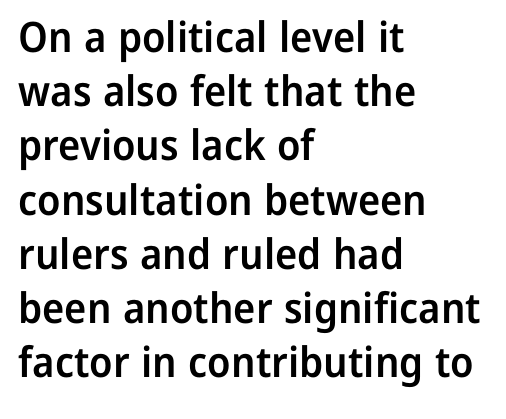
{"serif": "no", "italic": "no", "bold": "semi", "weight": "semibold", "width": "normal", "stroke_contrast": "low", "x_height": "medium", "monospaced": "no", "underline": "no", "align": "left", "line_spacing": "normal", "line_spacing_ratio": 1.29, "letter_spacing": "normal", "letter_spacing_em": 0.0, "glyph_px": 42}
